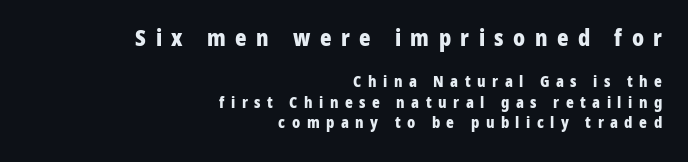
{"italic": "no", "bold": "yes", "underline": "no", "align": "right", "line_spacing": "normal", "line_spacing_ratio": 1.35, "letter_spacing": "wide", "letter_spacing_em": 0.43, "larger_block": "first", "size_ratio": 1.47, "glyph_px": 22}
